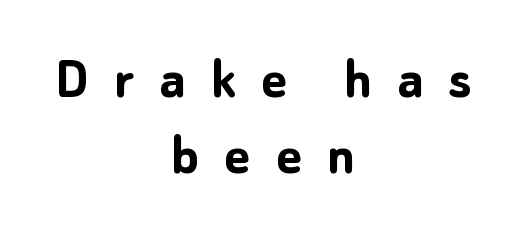
The whitespace from short lines is split evenly between both sides. The characters display no serif detailing; their extremities are plain. Chunky letters — that's bold for sure. The line texture is sparse and dotted thanks to wide tracking.
